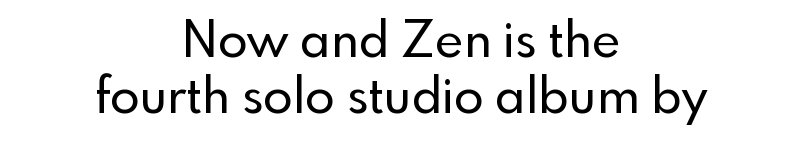
{"serif": "no", "italic": "no", "width": "normal", "x_height": "small", "monospaced": "no", "underline": "no", "align": "center", "line_spacing": "tight", "line_spacing_ratio": 1.14, "letter_spacing": "normal", "letter_spacing_em": 0.0, "glyph_px": 49}
